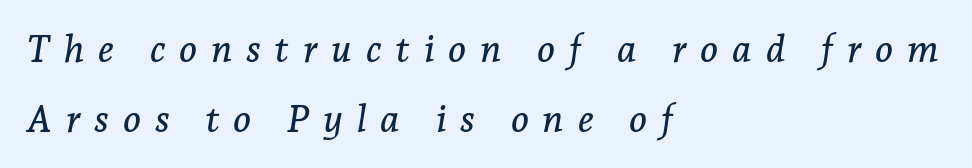
{"serif": "yes", "italic": "yes", "lean": "right", "slant_degrees": 7, "width": "normal", "stroke_contrast": "low", "x_height": "medium", "monospaced": "no", "underline": "no", "align": "left", "line_spacing_ratio": 1.85, "letter_spacing": "wide", "letter_spacing_em": 0.36, "glyph_px": 38}
